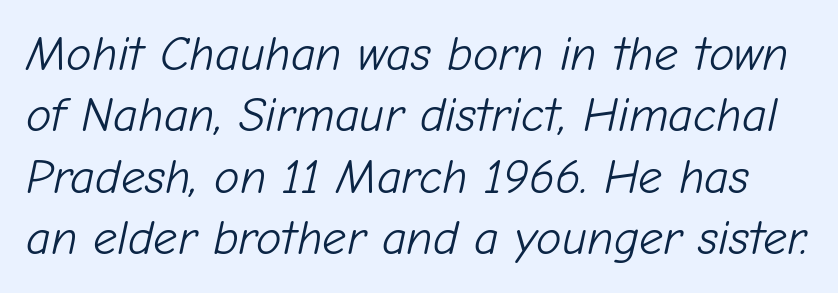
The image shows 48 px light type, italic (leaning right); set normal line spacing (1.28x), normal letter spacing, not underlined; low stroke contrast and a medium x-height.
